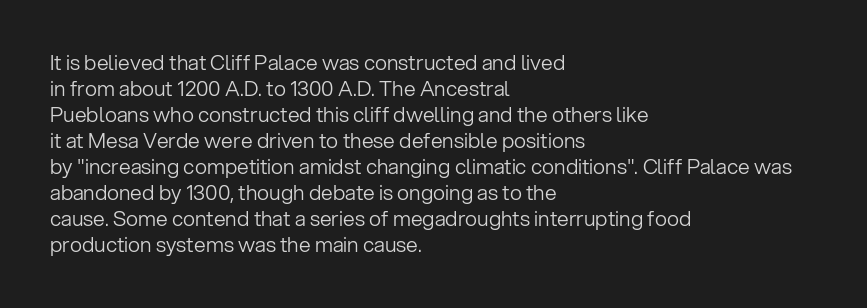
{"italic": "no", "bold": "no", "underline": "no", "align": "left", "line_spacing_ratio": 1.24, "letter_spacing": "normal", "letter_spacing_em": 0.0, "glyph_px": 21}
